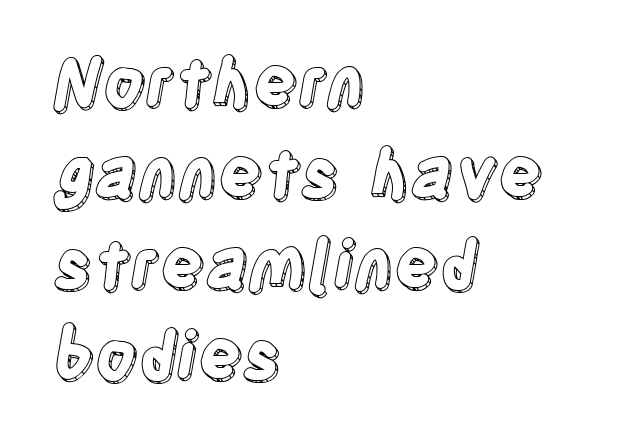
Q: Is the text italic (slanted)? A: Yes.
Q: Is the text underlined? A: No.
Q: How is the paragraph aligned? A: Left-aligned.
Q: Is the spacing between letters normal or unusually wide? A: Normal.
Q: Is the spacing between lines tight, normal or loose? A: Normal.
Q: Width (condensed, normal, or wide)? A: Condensed.
Q: x-height? A: Large.
Q: Monospaced? A: No.
